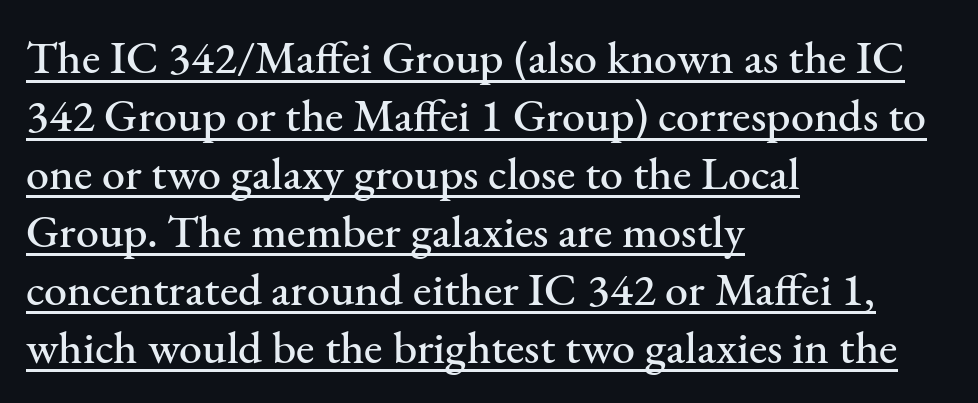
{"serif": "yes", "italic": "no", "width": "normal", "stroke_contrast": "medium", "x_height": "small", "monospaced": "no", "underline": "yes", "align": "left", "line_spacing": "normal", "line_spacing_ratio": 1.26, "letter_spacing": "normal", "letter_spacing_em": 0.0, "glyph_px": 46}
